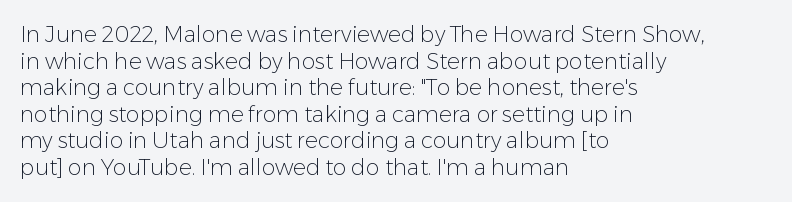
The image shows 22 px text type, upright; set left-aligned, line spacing 1.21x, normal letter spacing, not underlined.
